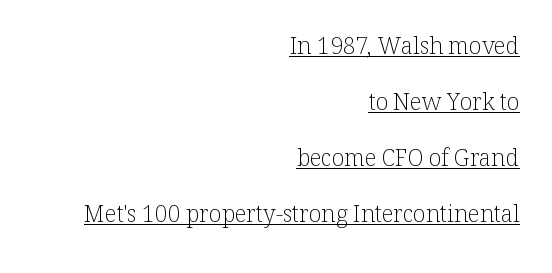
The lines in this sample share a right terminus and differ only in where they begin. Reading down the column, the eye jumps a long way to each next line. Is there any slant? The stems are plumb. This is underlined copy, the kind a proofreader might mark for attention. Stem width sits at or under what a default text font uses.
